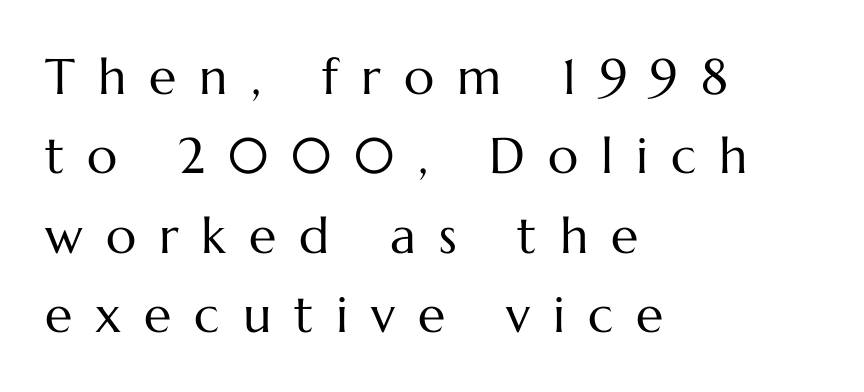
Interline gaps are of average width in this sample. The cut favours lightness, reaching ordinary text weight at its darkest. Italic? Not at all — the glyphs are vertical. The passage is arranged the way most books set body copy — flush left. The tracking reads as deliberately expanded to a designer's eye. The string is rendered with underlining switched off.
